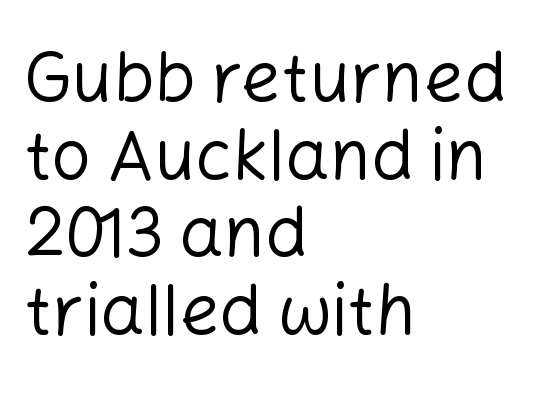
The image shows 70 px regular-weight sans-serif type, upright; set left-aligned, tight line spacing (1.11x), normal letter spacing, not underlined; low stroke contrast and a medium x-height.
